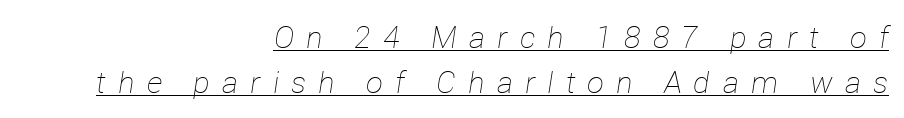
This sample uses expanded letter spacing, leaving extra air between glyphs. Is this a fixed-width face? No — the glyphs have proportional, varying widths. The rag falls on the left side of this text block. The cut favours lightness, reaching ordinary text weight at its darkest. The space between consecutive lines is moderate. A continuous stroke trails under the words, as in a hyperlink.
